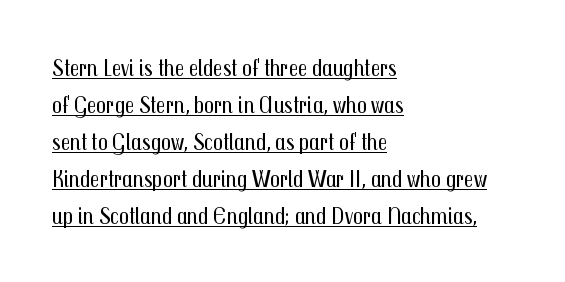
{"italic": "no", "bold": "no", "underline": "yes", "align": "left", "line_spacing": "normal", "line_spacing_ratio": 1.54, "letter_spacing": "normal", "letter_spacing_em": 0.0, "glyph_px": 24}
